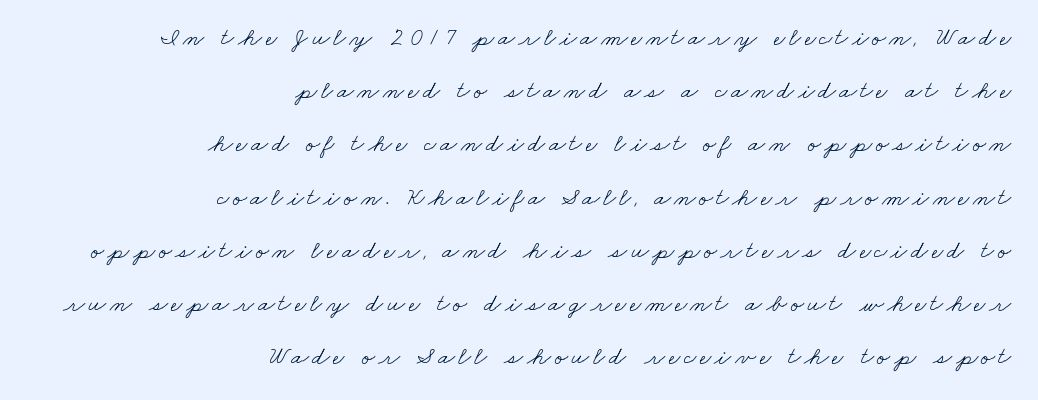
The image shows 25 px text type; set right-aligned, loose line spacing (2.13x), not underlined.
